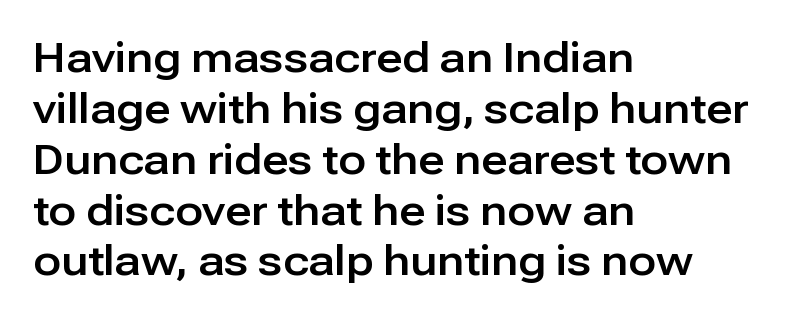
The image shows 41 px sans-serif type, upright; set left-aligned, line spacing 1.24x, normal letter spacing, not underlined; low stroke contrast and a medium x-height.
